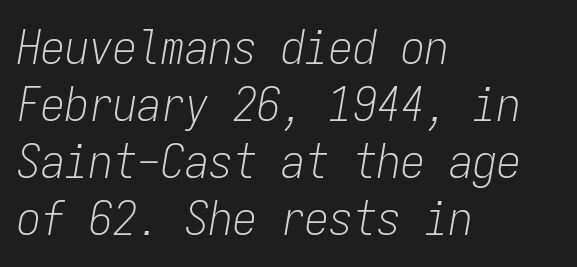
Q: Is the text bold? A: No.
Q: Is the text italic (slanted)? A: Yes, it leans right by about 9 degrees.
Q: Is the text underlined? A: No.
Q: How is the paragraph aligned? A: Left-aligned.
Q: Is the spacing between letters normal or unusually wide? A: Normal.
Q: Width (condensed, normal, or wide)? A: Condensed.
Q: Stroke contrast? A: Low.
Q: x-height? A: Medium.
Q: Monospaced? A: Yes.
